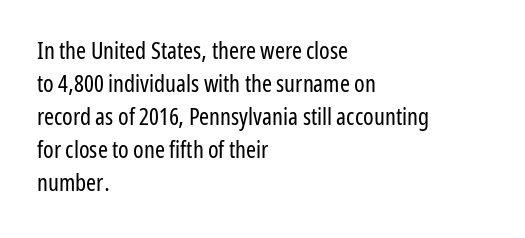
These lines stack with their left ends in a neat column. Letters rest on an invisible, unmarked baseline. The lines sit at an ordinary, default distance from one another. The type sits square on the baseline with zero lean. No letter is thick-stroked: the sample isn't bold. Default kerning and tracking; the words read as compact shapes.
